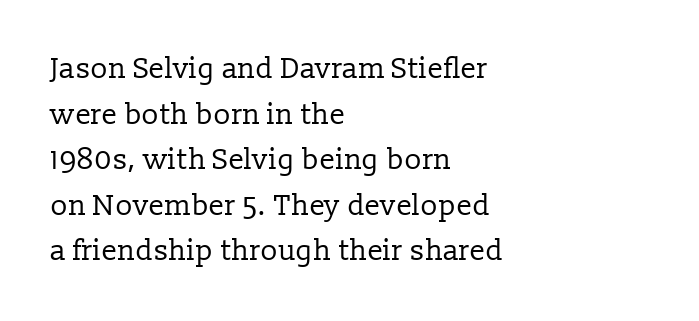
The image shows 29 px regular-weight serif type, upright; set left-aligned, normal line spacing (1.57x), normal letter spacing, not underlined; low stroke contrast and a medium x-height.
